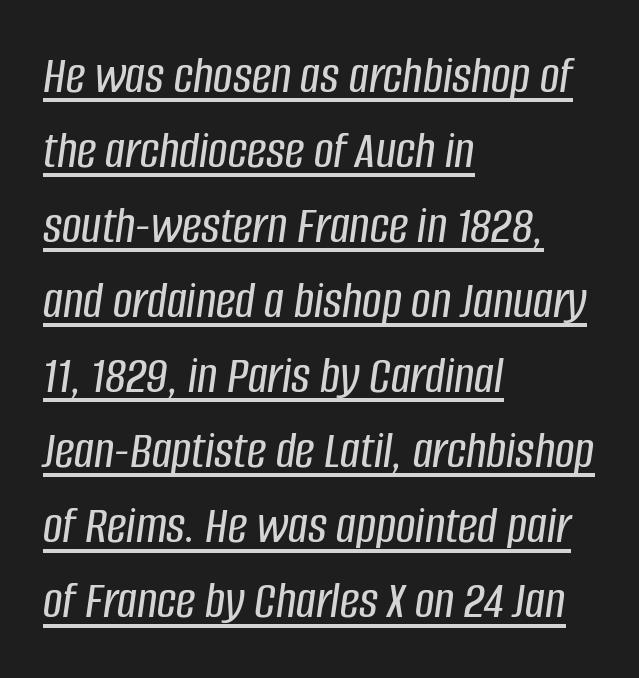
{"italic": "yes", "lean": "right", "slant_degrees": 8, "width": "condensed", "stroke_contrast": "low", "x_height": "large", "monospaced": "no", "underline": "yes", "align": "left", "line_spacing": "normal", "line_spacing_ratio": 1.39, "letter_spacing": "normal", "letter_spacing_em": 0.0, "glyph_px": 54}
